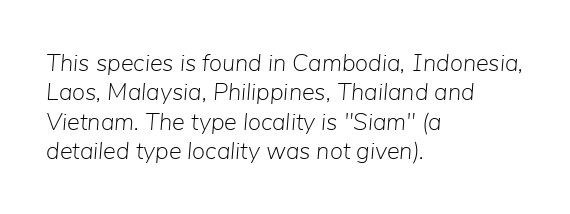
The image shows 24 px text type, italic (leaning right); set left-aligned, line spacing 1.22x, normal letter spacing, not underlined.
